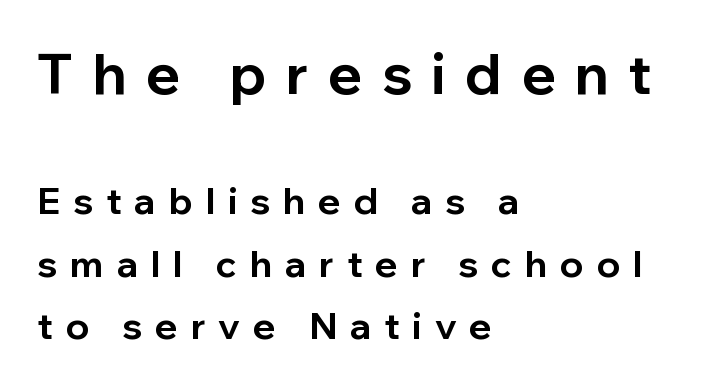
Q: Is the text bold? A: Yes.
Q: Is the text italic (slanted)? A: No, it is upright.
Q: Is the typeface a serif or a sans-serif typeface? A: Sans-serif.
Q: Is the text underlined? A: No.
Q: How is the paragraph aligned? A: Left-aligned.
Q: Is the spacing between letters normal or unusually wide? A: Unusually wide.
Q: Is the spacing between lines tight, normal or loose? A: Normal.
Q: Which block of text is set in a larger size, the first (top) or the second (bottom)? A: The first (top) one.
Q: Width (condensed, normal, or wide)? A: Normal.
Q: Stroke contrast? A: Low.
Q: x-height? A: Medium.
Q: Monospaced? A: No.
